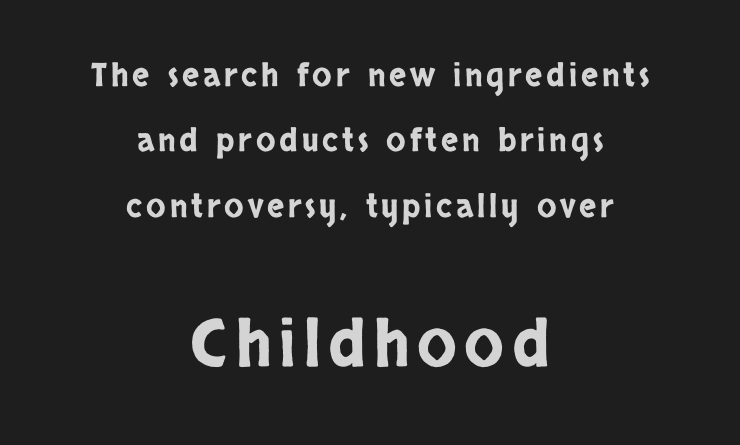
{"serif": "no", "italic": "no", "width": "condensed", "stroke_contrast": "low", "x_height": "large", "monospaced": "no", "underline": "no", "align": "center", "line_spacing": "loose", "line_spacing_ratio": 2.04, "larger_block": "second", "size_ratio": 2.03, "glyph_px": 65}
